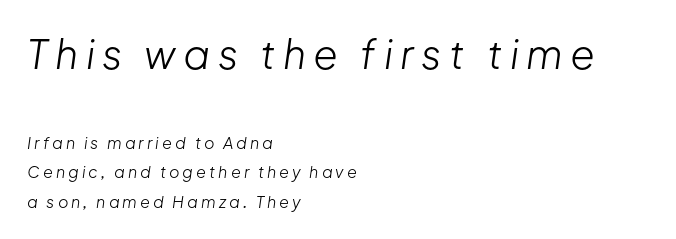
Q: Is the text bold? A: No.
Q: Is the text italic (slanted)? A: Yes, it leans right by about 8 degrees.
Q: Is the text underlined? A: No.
Q: How is the paragraph aligned? A: Left-aligned.
Q: Which block of text is set in a larger size, the first (top) or the second (bottom)? A: The first (top) one.
Q: Width (condensed, normal, or wide)? A: Normal.
Q: Stroke contrast? A: Low.
Q: x-height? A: Medium.
Q: Monospaced? A: No.
